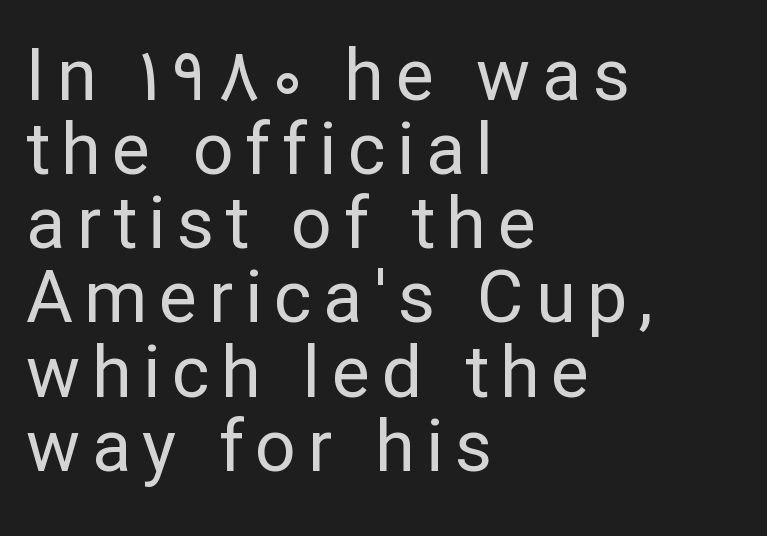
Q: Is the text bold? A: No.
Q: Is the text italic (slanted)? A: No, it is upright.
Q: Is the typeface a serif or a sans-serif typeface? A: Sans-serif.
Q: Is the text underlined? A: No.
Q: How is the paragraph aligned? A: Left-aligned.
Q: Is the spacing between lines tight, normal or loose? A: Tight.
Q: Width (condensed, normal, or wide)? A: Normal.
Q: Stroke contrast? A: Low.
Q: x-height? A: Medium.
Q: Monospaced? A: No.
